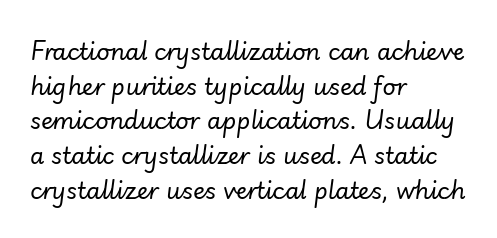
{"italic": "yes", "lean": "right", "slant_degrees": 7, "bold": "no", "underline": "no", "align": "left", "line_spacing": "normal", "line_spacing_ratio": 1.51, "letter_spacing": "normal", "letter_spacing_em": 0.0, "glyph_px": 23}
